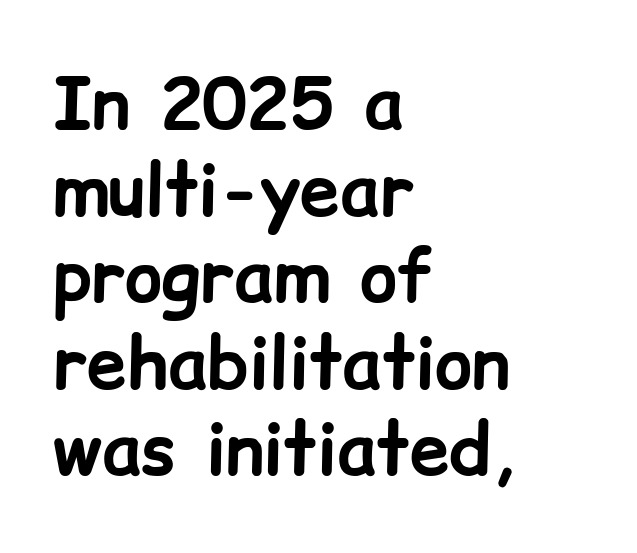
The image shows 71 px bold sans-serif type, upright; set left-aligned, line spacing 1.22x, normal letter spacing, not underlined; low stroke contrast and a medium x-height.
